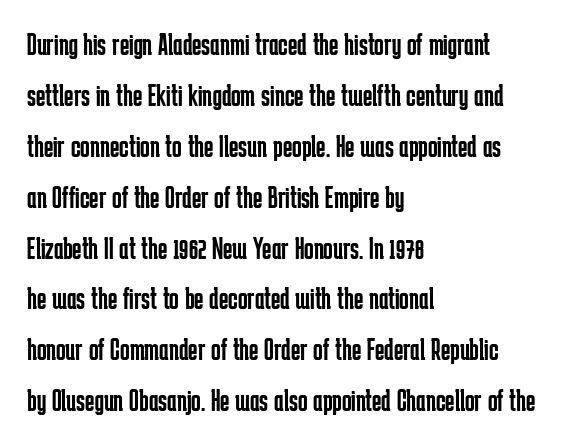
{"serif": "no", "italic": "no", "bold": "no", "weight": "regular", "width": "condensed", "stroke_contrast": "low", "x_height": "medium", "monospaced": "no", "underline": "no", "align": "left", "line_spacing": "normal", "line_spacing_ratio": 1.59, "letter_spacing": "normal", "letter_spacing_em": 0.0, "glyph_px": 32}
